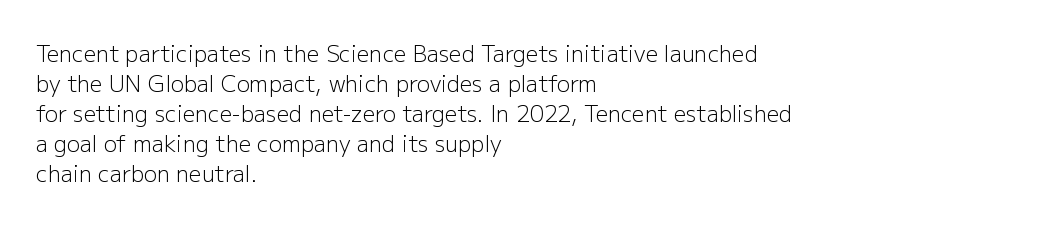
Reading down the column, the eye jumps a familiar distance to each next line. Left-aligned paragraph, ragged on the right. Check under the words: just untouched page. Nope, not italic — everything's standing straight.
